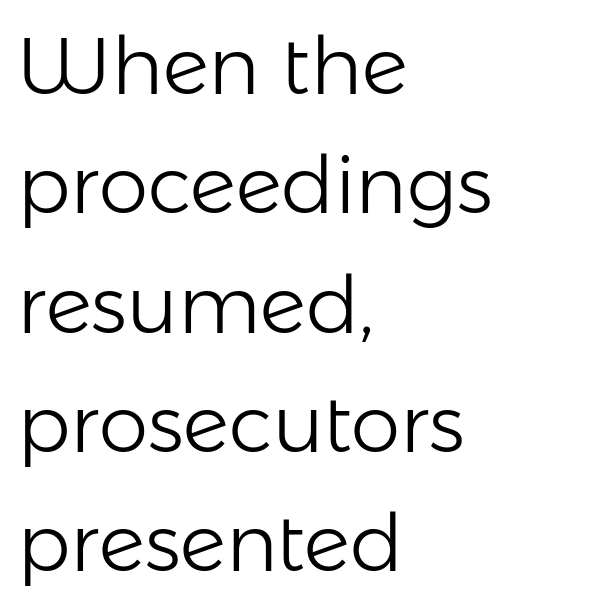
Q: Is the text bold? A: No.
Q: Is the text italic (slanted)? A: No, it is upright.
Q: Is the typeface a serif or a sans-serif typeface? A: Sans-serif.
Q: Is the text underlined? A: No.
Q: How is the paragraph aligned? A: Left-aligned.
Q: Is the spacing between letters normal or unusually wide? A: Normal.
Q: Is the spacing between lines tight, normal or loose? A: Normal.
Q: Width (condensed, normal, or wide)? A: Normal.
Q: Stroke contrast? A: Low.
Q: x-height? A: Medium.
Q: Monospaced? A: No.
